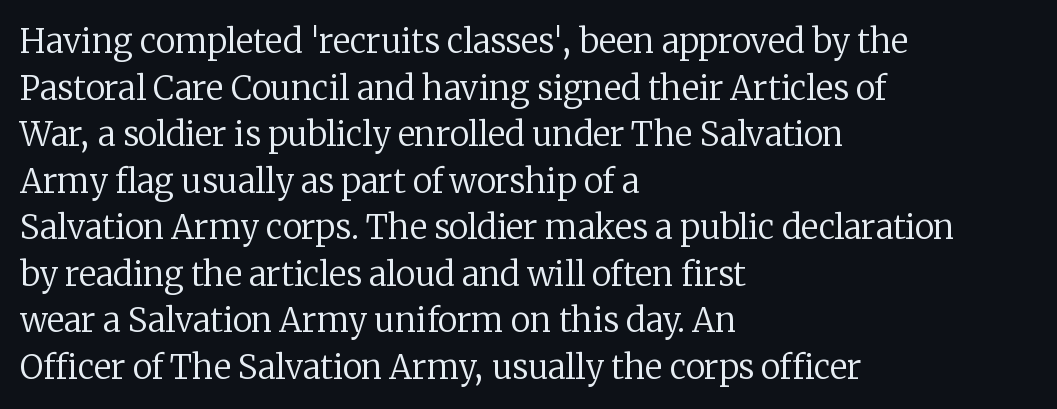
Q: Is the text bold? A: No.
Q: Is the text italic (slanted)? A: No, it is upright.
Q: Is the typeface a serif or a sans-serif typeface? A: Serif.
Q: Is the text underlined? A: No.
Q: How is the paragraph aligned? A: Left-aligned.
Q: Is the spacing between letters normal or unusually wide? A: Normal.
Q: Is the spacing between lines tight, normal or loose? A: Normal.
Q: Width (condensed, normal, or wide)? A: Normal.
Q: Stroke contrast? A: Low.
Q: x-height? A: Medium.
Q: Monospaced? A: No.
